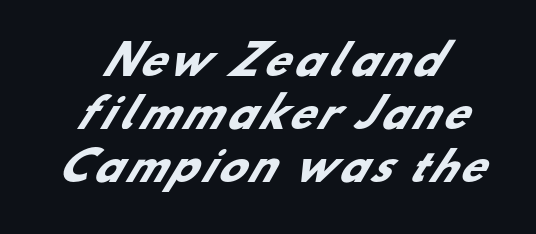
{"serif": "no", "bold": "yes", "weight": "heavy", "width": "normal", "stroke_contrast": "low", "x_height": "small", "monospaced": "no", "underline": "no", "align": "center", "line_spacing": "normal", "line_spacing_ratio": 1.32, "glyph_px": 40}
